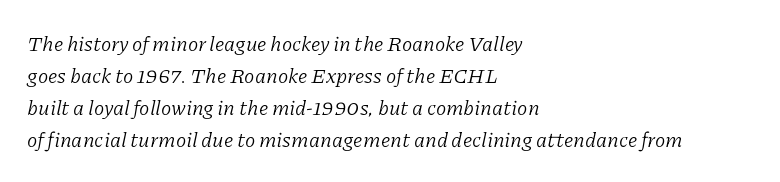
{"italic": "yes", "lean": "right", "slant_degrees": 11, "bold": "no", "underline": "no", "align": "left", "line_spacing": "normal", "line_spacing_ratio": 1.53, "letter_spacing": "normal", "letter_spacing_em": 0.0, "glyph_px": 21}
